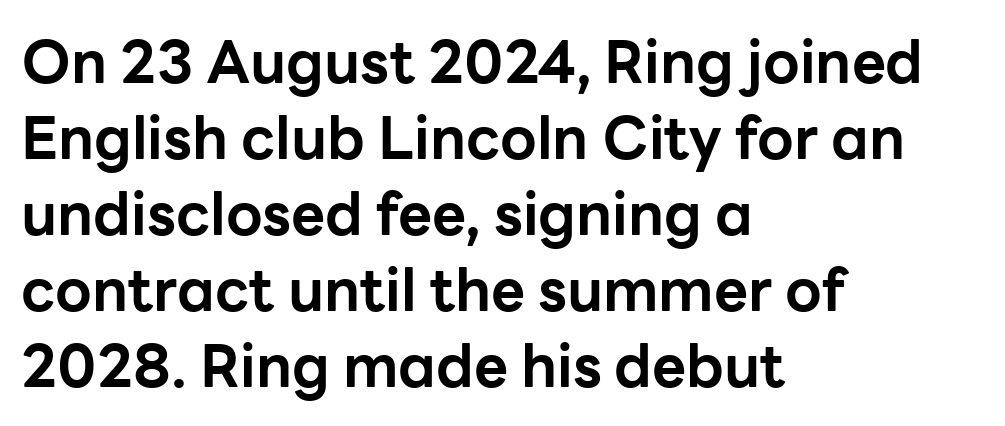
Q: Is the text bold? A: Yes.
Q: Is the text italic (slanted)? A: No, it is upright.
Q: Is the typeface a serif or a sans-serif typeface? A: Sans-serif.
Q: Is the text underlined? A: No.
Q: How is the paragraph aligned? A: Left-aligned.
Q: Is the spacing between letters normal or unusually wide? A: Normal.
Q: Is the spacing between lines tight, normal or loose? A: Normal.
Q: Width (condensed, normal, or wide)? A: Normal.
Q: Stroke contrast? A: Low.
Q: x-height? A: Medium.
Q: Monospaced? A: No.
